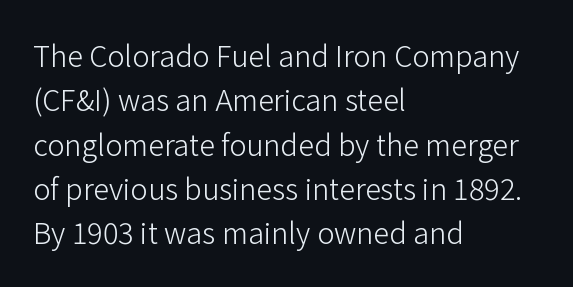
Characters remain perfectly vertical along every line. What kind of face is this? One without serifs — a sans. Short note: letters normally spaced. Nothing heavy about these letters — not bold at all.
